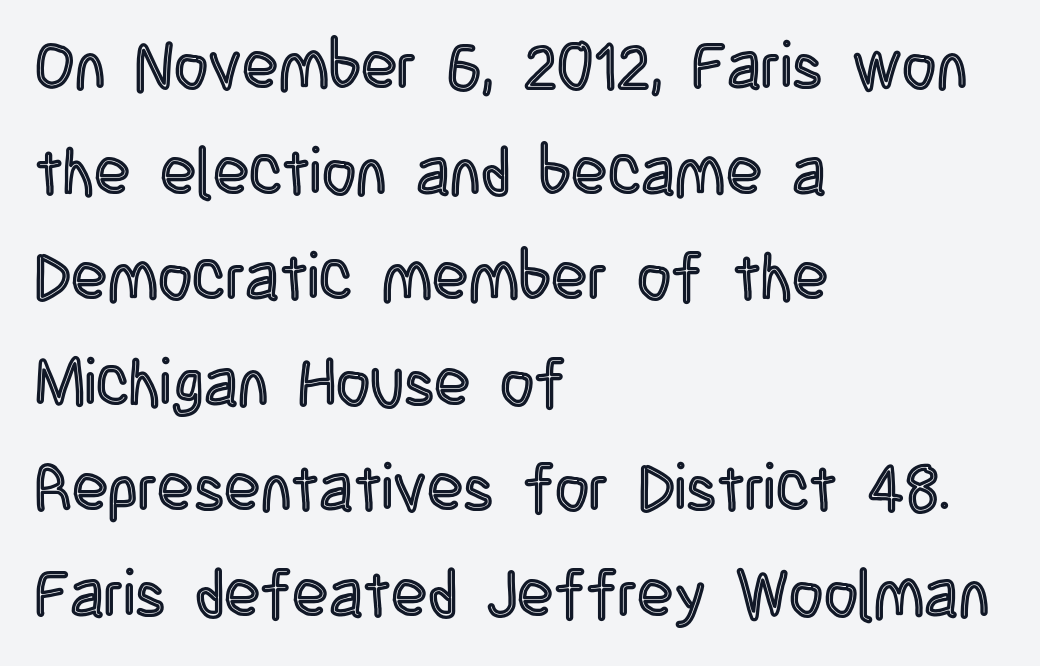
The image shows 66 px condensed type, upright; set left-aligned, normal line spacing (1.6x), normal letter spacing, not underlined; a large x-height.
